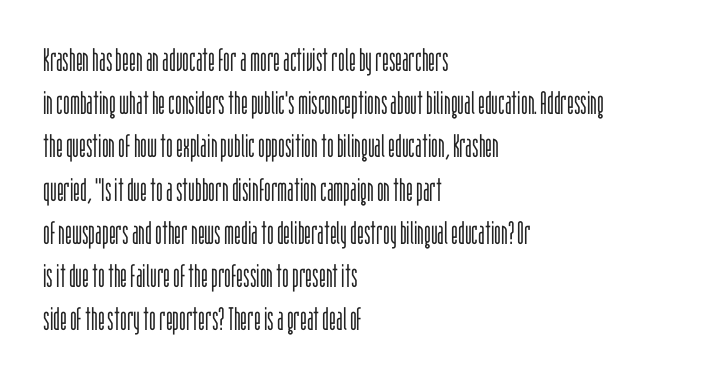
{"serif": "no", "italic": "no", "bold": "no", "weight": "light", "width": "condensed", "stroke_contrast": "low", "x_height": "large", "monospaced": "no", "underline": "no", "align": "left", "line_spacing": "normal", "line_spacing_ratio": 1.35, "letter_spacing": "normal", "letter_spacing_em": 0.0, "glyph_px": 32}
